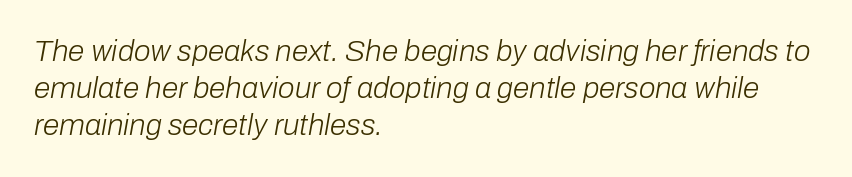
Q: Is the text bold? A: No.
Q: Is the text italic (slanted)? A: Yes, it leans right by about 10 degrees.
Q: Is the text underlined? A: No.
Q: How is the paragraph aligned? A: Left-aligned.
Q: Is the spacing between letters normal or unusually wide? A: Normal.
Q: Width (condensed, normal, or wide)? A: Normal.
Q: Stroke contrast? A: Low.
Q: x-height? A: Medium.
Q: Monospaced? A: No.
